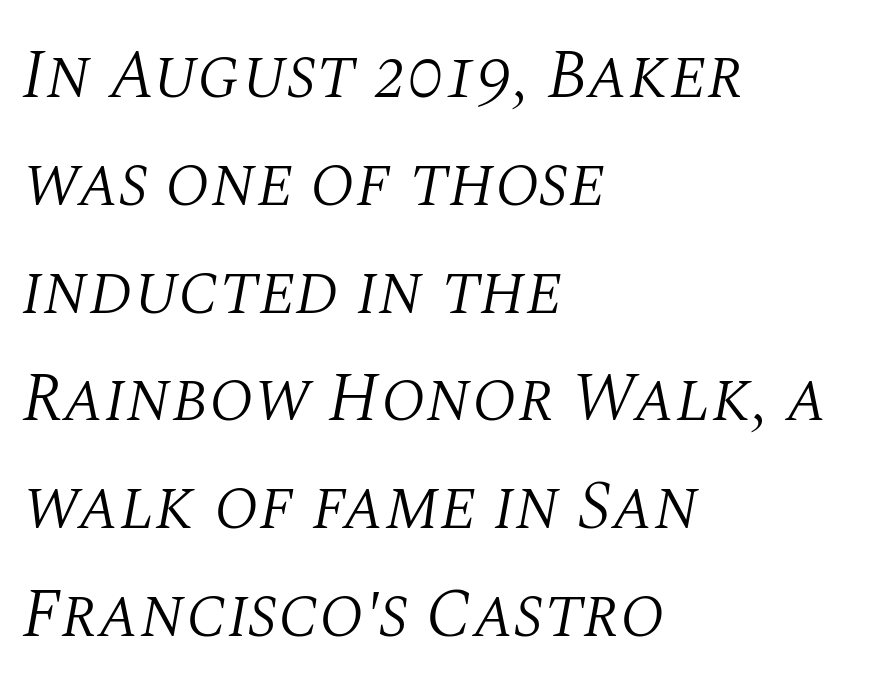
Spacing between characters is what you'd get straight out of the box. If you measured baseline to baseline, you'd find a middling distance. Looks like regular typesetting: each glyph gets only the width it needs. Each letter's strokes conclude with small projecting serifs. In terms of posture, this sample is oblique. The setting favours the left margin, as ordinary paragraphs usually do.
